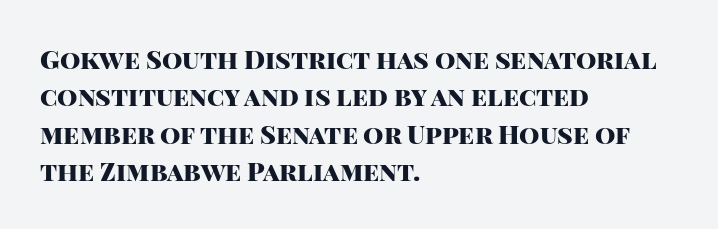
{"italic": "no", "bold": "yes", "underline": "no", "align": "left", "line_spacing": "normal", "line_spacing_ratio": 1.44, "letter_spacing": "normal", "letter_spacing_em": 0.0, "glyph_px": 26}
